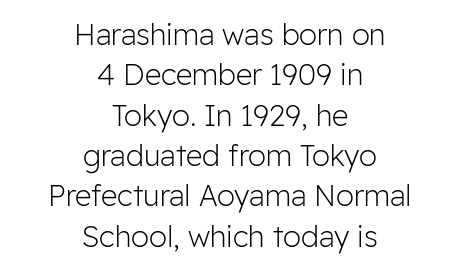
{"serif": "no", "italic": "no", "bold": "no", "weight": "light", "width": "normal", "stroke_contrast": "low", "x_height": "medium", "monospaced": "no", "underline": "no", "align": "center", "line_spacing": "normal", "line_spacing_ratio": 1.39, "letter_spacing": "normal", "letter_spacing_em": 0.0, "glyph_px": 29}
